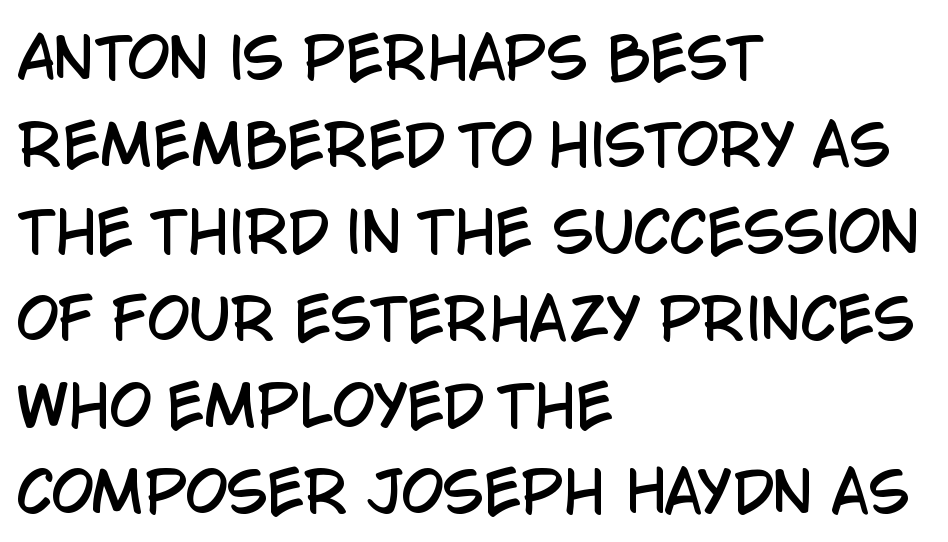
Vertically, the passage feels balanced, rows spaced as you'd expect. Quick note: not italic, upright. The text was rendered using a sans face with plain stroke endings. These lines are set flush left with a ragged right edge. Proportional: the letters do not fall into vertical columns.
